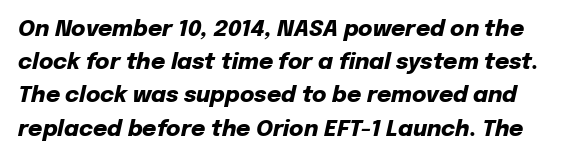
Each row of text sits above clean, open space. Is the letter spacing exaggerated? No — it looks like the ordinary default. Slanted lettering throughout. Heavy, bold letterforms.
